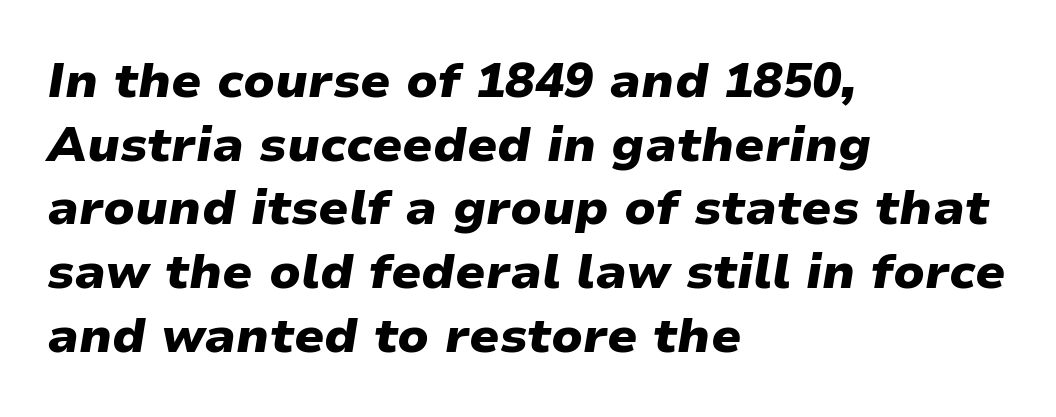
Proportional: the letters do not fall into vertical columns. Rows of type keep a routine distance in the vertical direction. Look at the stroke-to-counter ratio: heavy, a bold. The gaps between neighbouring characters are ordinary and unremarkable. Emphasis-style slanted type is in use. A student would call this left alignment; a typographer would say flush left, rag right.
